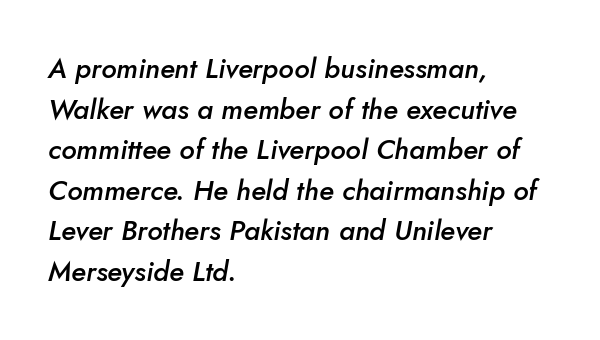
{"italic": "yes", "lean": "right", "slant_degrees": 10, "bold": "semi", "weight": "semibold", "width": "normal", "stroke_contrast": "low", "x_height": "small", "monospaced": "no", "underline": "no", "align": "left", "line_spacing": "normal", "line_spacing_ratio": 1.45, "letter_spacing": "normal", "letter_spacing_em": 0.0, "glyph_px": 28}
